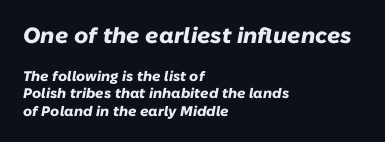
The image shows 22 px bold type, italic (leaning right); set left-aligned, line spacing 1.24x, normal letter spacing, not underlined; the first (top) block is 1.57x larger.
